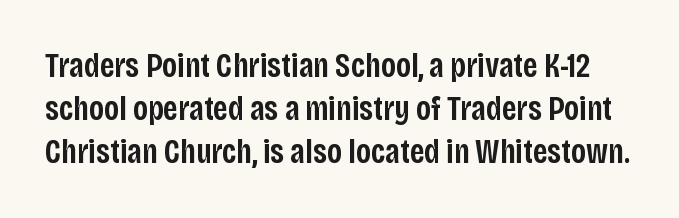
Spacing verdict: proportional, widths tailored to each character. How would I describe the line gaps? Plain and ordinary. No italicization has been applied; the sample stays upright. Descenders hang freely into open space. A typesetter would call this zero additional tracking.
